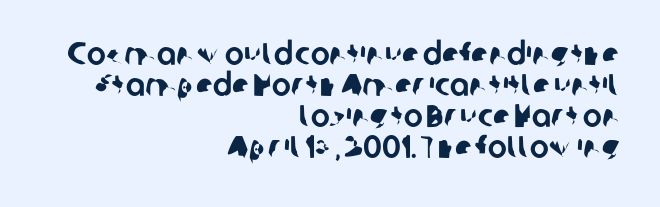
Horizontal alignment here is rightward, an uncommon choice for prose. A bare baseline throughout the passage. The face used here is proportionally spaced, like ordinary book or web type. Look at the tracking — it's just the regular setting, nothing added. Very little white space separates one row of letters from the next. This rendering employs a face without finishing strokes, i.e., a sans-serif.
